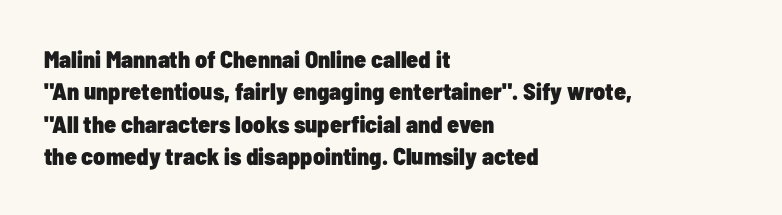
{"italic": "no", "bold": "yes", "underline": "no", "align": "left", "line_spacing": "normal", "line_spacing_ratio": 1.35, "letter_spacing": "normal", "letter_spacing_em": 0.0, "glyph_px": 24}
